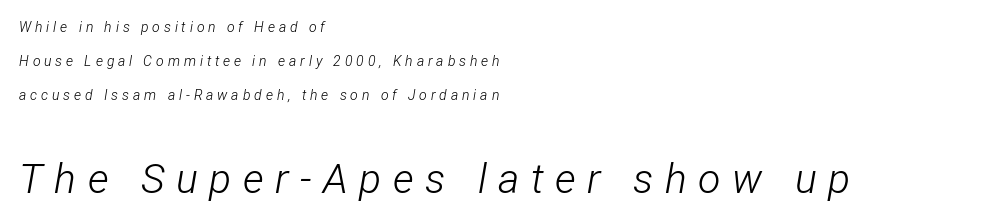
Q: Is the text bold? A: No.
Q: Is the text italic (slanted)? A: Yes, it leans right by about 12 degrees.
Q: Is the text underlined? A: No.
Q: How is the paragraph aligned? A: Left-aligned.
Q: Is the spacing between letters normal or unusually wide? A: Unusually wide.
Q: Is the spacing between lines tight, normal or loose? A: Loose.
Q: Which block of text is set in a larger size, the first (top) or the second (bottom)? A: The second (bottom) one.
Q: Width (condensed, normal, or wide)? A: Condensed.
Q: Stroke contrast? A: Low.
Q: x-height? A: Medium.
Q: Monospaced? A: No.
